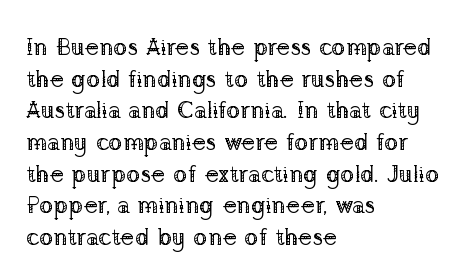
Q: Is the text bold? A: No.
Q: Is the text italic (slanted)? A: No, it is upright.
Q: Is the text underlined? A: No.
Q: How is the paragraph aligned? A: Left-aligned.
Q: Is the spacing between letters normal or unusually wide? A: Normal.
Q: Is the spacing between lines tight, normal or loose? A: Normal.
